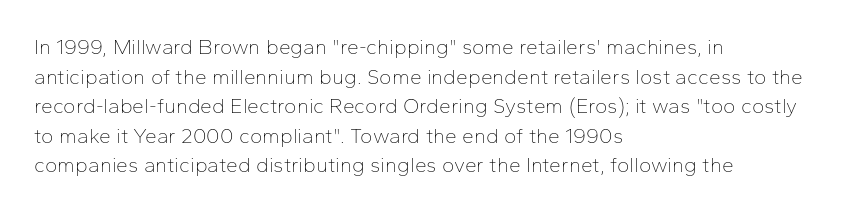
The image shows 21 px text type, upright; set left-aligned, normal line spacing (1.41x), normal letter spacing, not underlined.
